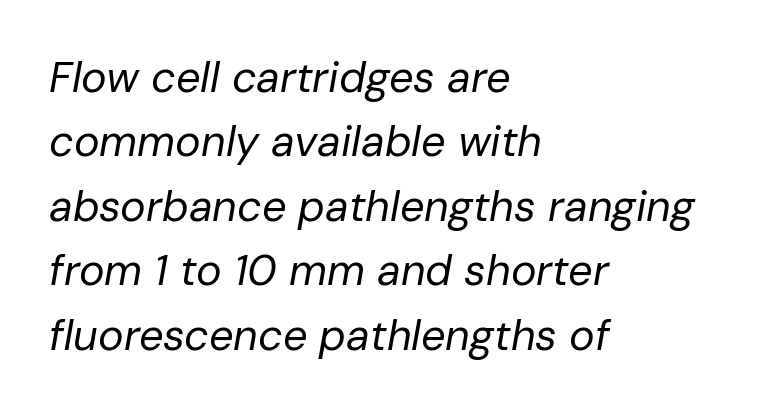
Q: Is the text bold? A: No.
Q: Is the text italic (slanted)? A: Yes, it leans right by about 10 degrees.
Q: Is the text underlined? A: No.
Q: How is the paragraph aligned? A: Left-aligned.
Q: Is the spacing between letters normal or unusually wide? A: Normal.
Q: Is the spacing between lines tight, normal or loose? A: Normal.
Q: Width (condensed, normal, or wide)? A: Normal.
Q: Stroke contrast? A: Low.
Q: x-height? A: Medium.
Q: Monospaced? A: No.
